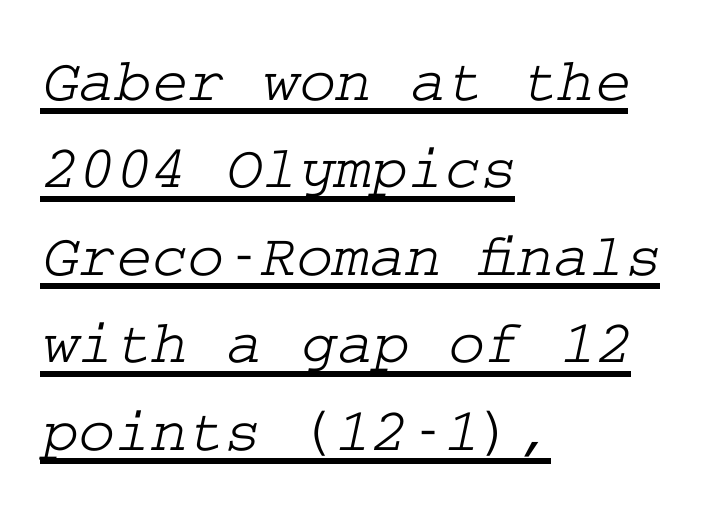
{"serif": "yes", "width": "wide", "stroke_contrast": "low", "x_height": "medium", "underline": "yes", "align": "left", "line_spacing": "normal", "line_spacing_ratio": 1.41, "letter_spacing": "normal", "letter_spacing_em": 0.0, "glyph_px": 62}
